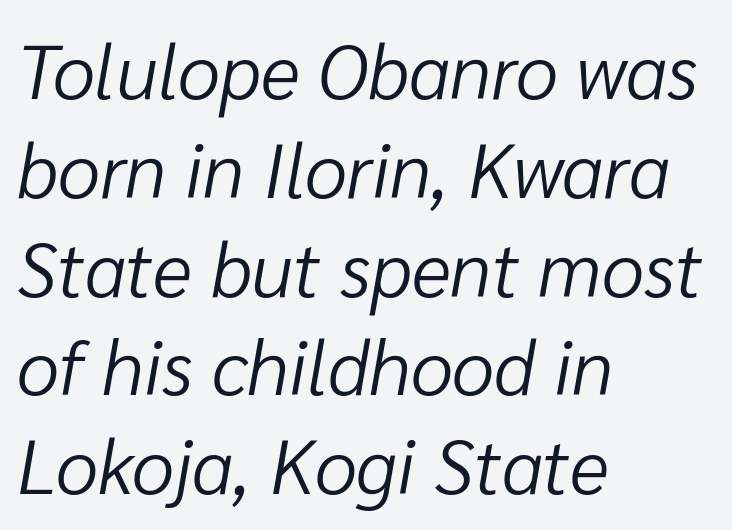
{"italic": "yes", "lean": "right", "slant_degrees": 10, "bold": "no", "weight": "light", "width": "normal", "stroke_contrast": "low", "x_height": "medium", "monospaced": "no", "underline": "no", "align": "left", "line_spacing": "normal", "line_spacing_ratio": 1.3, "letter_spacing": "normal", "letter_spacing_em": 0.0, "glyph_px": 76}
